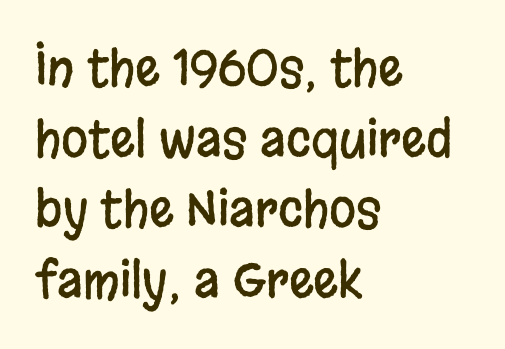
Q: Is the text italic (slanted)? A: No, it is upright.
Q: Is the typeface a serif or a sans-serif typeface? A: Sans-serif.
Q: Is the text underlined? A: No.
Q: How is the paragraph aligned? A: Left-aligned.
Q: Is the spacing between letters normal or unusually wide? A: Normal.
Q: Is the spacing between lines tight, normal or loose? A: Normal.
Q: Width (condensed, normal, or wide)? A: Condensed.
Q: Stroke contrast? A: Low.
Q: x-height? A: Large.
Q: Monospaced? A: No.
